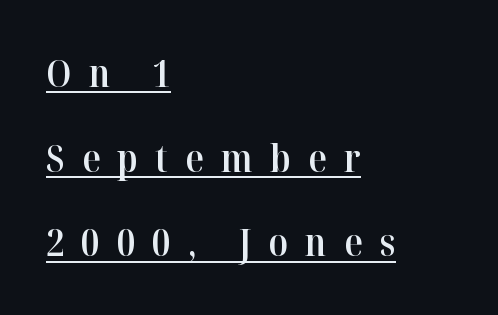
Q: Is the text bold? A: Semi-bold.
Q: Is the text italic (slanted)? A: No, it is upright.
Q: Is the typeface a serif or a sans-serif typeface? A: Serif.
Q: Is the text underlined? A: Yes.
Q: How is the paragraph aligned? A: Left-aligned.
Q: Is the spacing between letters normal or unusually wide? A: Unusually wide.
Q: Is the spacing between lines tight, normal or loose? A: Loose.
Q: Width (condensed, normal, or wide)? A: Normal.
Q: Stroke contrast? A: High.
Q: x-height? A: Medium.
Q: Monospaced? A: No.
